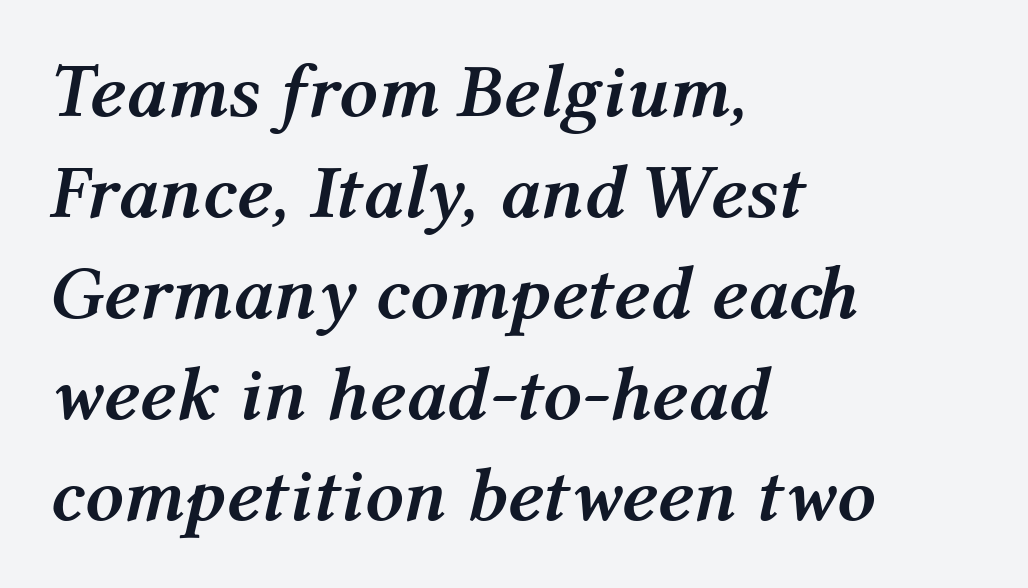
If you measured baseline to baseline, you'd find a middling distance. These lines keep a tight, regular rhythm from letter to letter. The passage is arranged the way most books set body copy — flush left. Does the weight exceed regular? Yes, all the way to bold.
